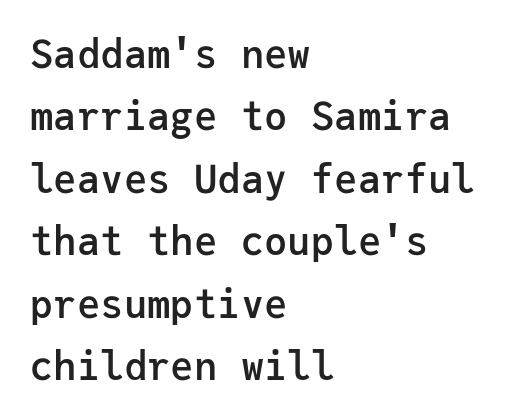
{"serif": "no", "italic": "no", "bold": "semi", "weight": "semibold", "width": "normal", "stroke_contrast": "low", "x_height": "medium", "monospaced": "yes", "underline": "no", "align": "left", "line_spacing": "normal", "line_spacing_ratio": 1.6, "letter_spacing": "normal", "letter_spacing_em": 0.0, "glyph_px": 39}
